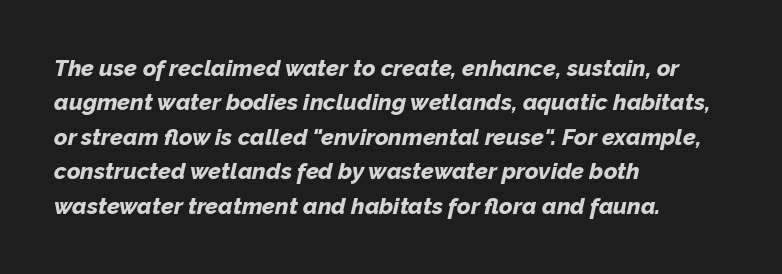
Every row of glyphs begins at an identical x-position on the left. There's an unmistakable incline to the writing here. Pretty heavy lettering here — definitely bold. In terms of letterspacing, this is plain default setting. Line spacing here is normal.
